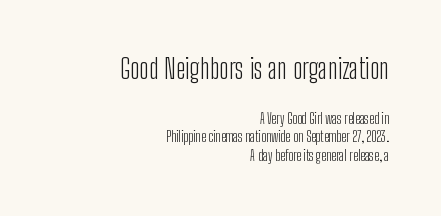
{"italic": "no", "bold": "no", "underline": "no", "align": "right", "line_spacing": "normal", "line_spacing_ratio": 1.33, "letter_spacing": "normal", "letter_spacing_em": 0.0, "larger_block": "first", "size_ratio": 1.93, "glyph_px": 27}
